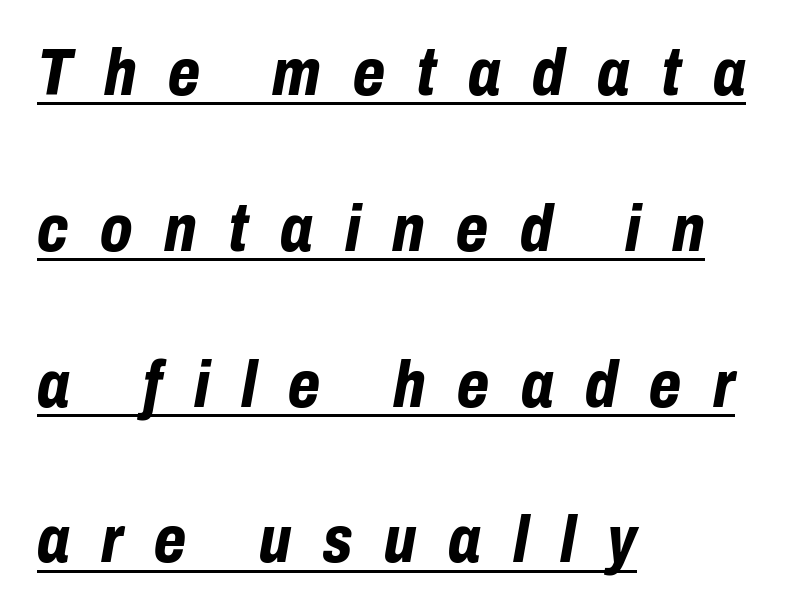
Q: Is the text bold? A: Yes.
Q: Is the text italic (slanted)? A: Yes, it leans right by about 10 degrees.
Q: Is the text underlined? A: Yes.
Q: How is the paragraph aligned? A: Left-aligned.
Q: Is the spacing between letters normal or unusually wide? A: Unusually wide.
Q: Is the spacing between lines tight, normal or loose? A: Loose.
Q: Width (condensed, normal, or wide)? A: Condensed.
Q: Stroke contrast? A: Low.
Q: x-height? A: Medium.
Q: Monospaced? A: No.
